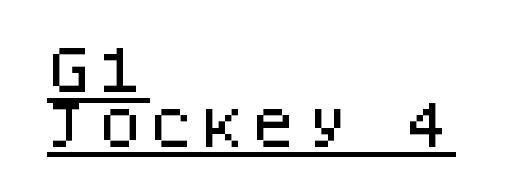
The face used here is monospaced, like something from a code editor. Compared with typical paragraphs, the rows here are closer together. Does the lettering tilt? It doesn't — this is upright. This sample uses plain, unmodified letter spacing. Honestly, the underline is the first thing you notice here. To sum up the face: it is a sans, with no serifs.
